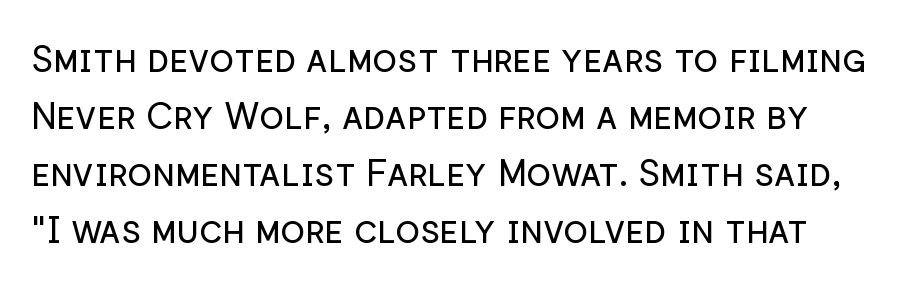
The image shows 37 px regular-weight sans-serif type, upright; set normal line spacing (1.54x), normal letter spacing, not underlined; low stroke contrast and a medium x-height.
